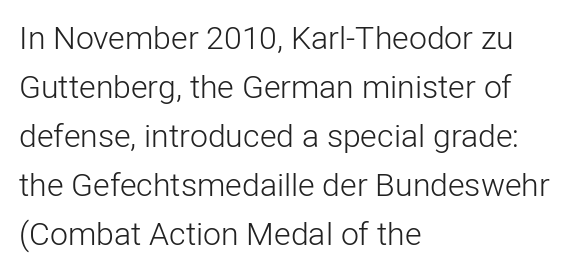
Q: Is the text bold? A: No.
Q: Is the text italic (slanted)? A: No, it is upright.
Q: Is the typeface a serif or a sans-serif typeface? A: Sans-serif.
Q: Is the text underlined? A: No.
Q: How is the paragraph aligned? A: Left-aligned.
Q: Is the spacing between letters normal or unusually wide? A: Normal.
Q: Is the spacing between lines tight, normal or loose? A: Normal.
Q: Width (condensed, normal, or wide)? A: Normal.
Q: Stroke contrast? A: Low.
Q: x-height? A: Medium.
Q: Monospaced? A: No.
